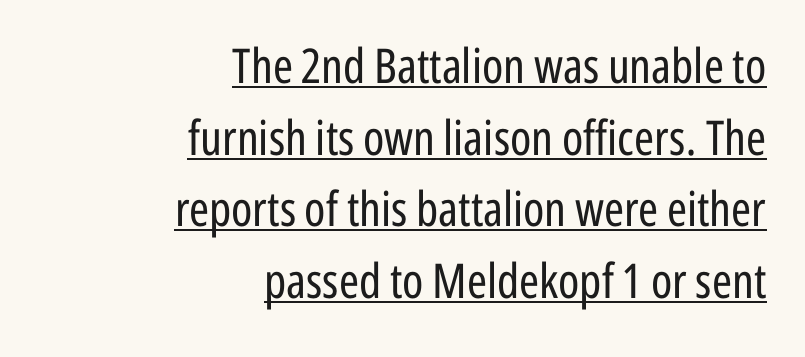
Italic? Not at all — the glyphs are vertical. Tracking here is standard; glyphs follow each other at the usual distance. This sample keeps an unexceptional amount of space between lines. Typographically, this falls in the sans-serif category.
